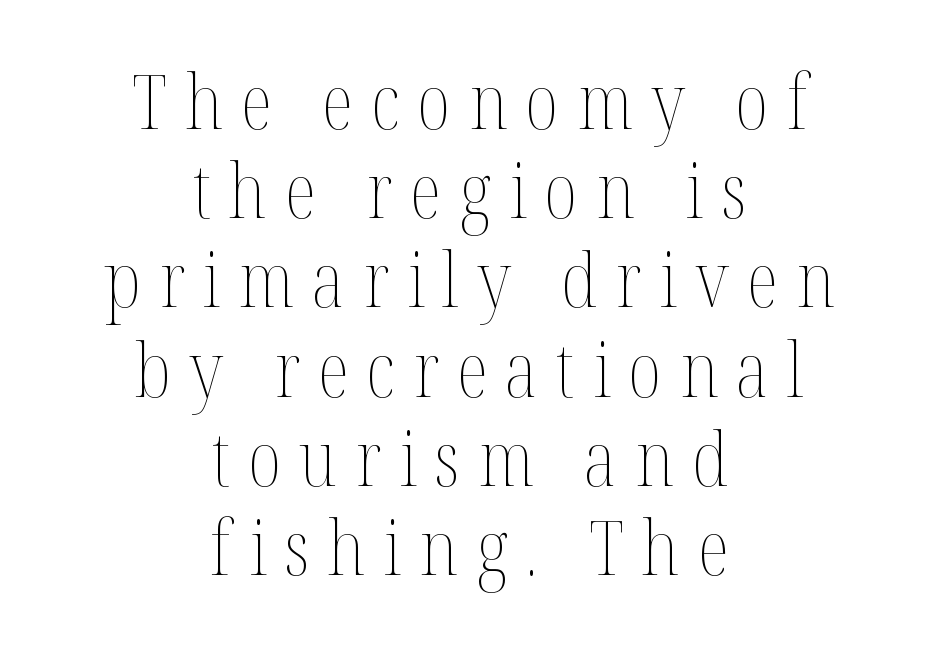
Weight: regular or lighter. If you drew a line through each stem, it would be perfectly vertical. Think of a printed novel: that variable character pitch is what you see here. Look at the tracking — it's clearly loosened, letters drifting apart.
